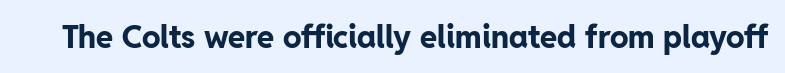
The image shows 31 px bold sans-serif type, upright; set normal letter spacing, not underlined; low stroke contrast and a medium x-height.
